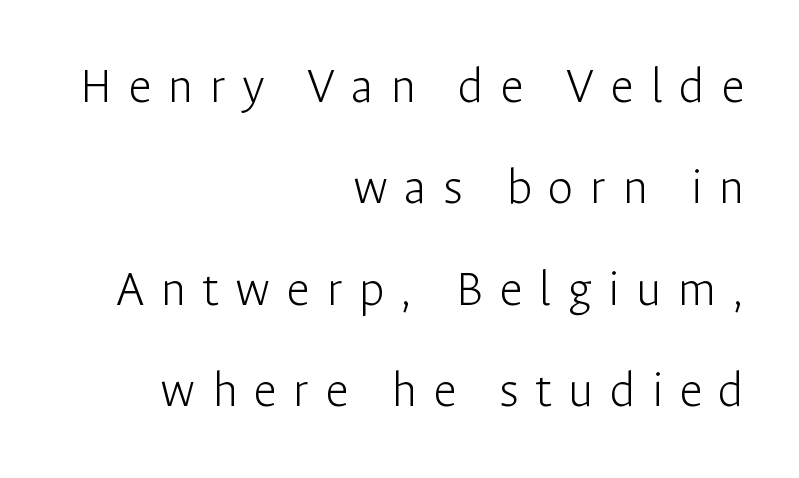
The image shows 52 px light sans-serif type, upright; set right-aligned, loose line spacing (1.95x), unusually wide letter spacing (+0.31 em), not underlined; low stroke contrast and a medium x-height.
